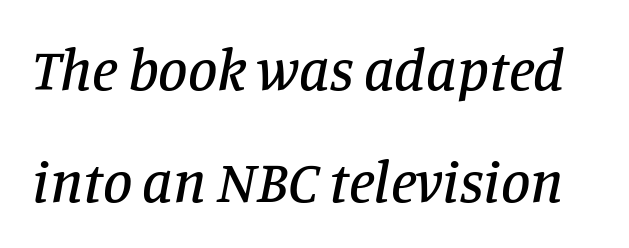
The image shows 59 px serif type, italic (leaning right); set line spacing 1.89x, normal letter spacing, not underlined; low stroke contrast and a large x-height.
